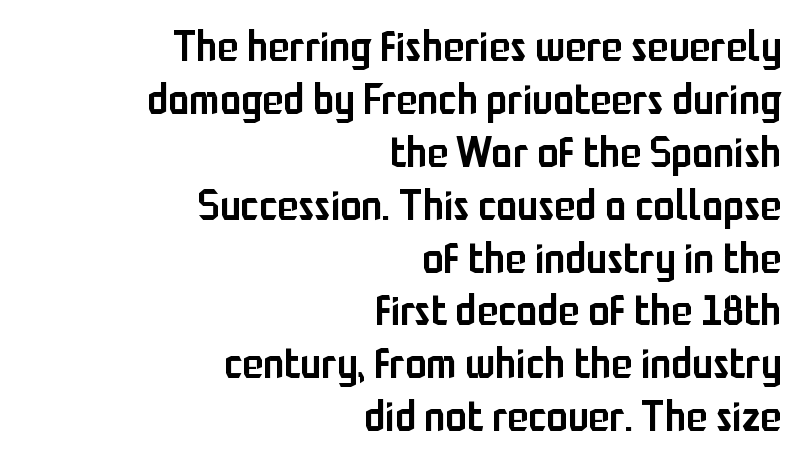
Q: Is the text bold? A: Semi-bold.
Q: Is the text italic (slanted)? A: No, it is upright.
Q: Is the typeface a serif or a sans-serif typeface? A: Sans-serif.
Q: Is the text underlined? A: No.
Q: How is the paragraph aligned? A: Right-aligned.
Q: Is the spacing between letters normal or unusually wide? A: Normal.
Q: Width (condensed, normal, or wide)? A: Condensed.
Q: Stroke contrast? A: Low.
Q: x-height? A: Medium.
Q: Monospaced? A: No.
